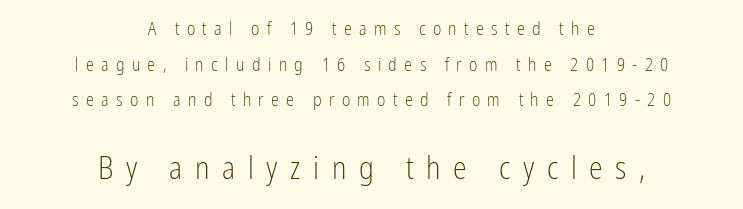
Q: Is the text bold? A: No.
Q: Is the text italic (slanted)? A: No, it is upright.
Q: Is the typeface a serif or a sans-serif typeface? A: Sans-serif.
Q: Is the text underlined? A: No.
Q: How is the paragraph aligned? A: Centered.
Q: Is the spacing between letters normal or unusually wide? A: Unusually wide.
Q: Is the spacing between lines tight, normal or loose? A: Loose.
Q: Which block of text is set in a larger size, the first (top) or the second (bottom)? A: The second (bottom) one.
Q: Width (condensed, normal, or wide)? A: Condensed.
Q: Stroke contrast? A: Low.
Q: x-height? A: Medium.
Q: Monospaced? A: No.
